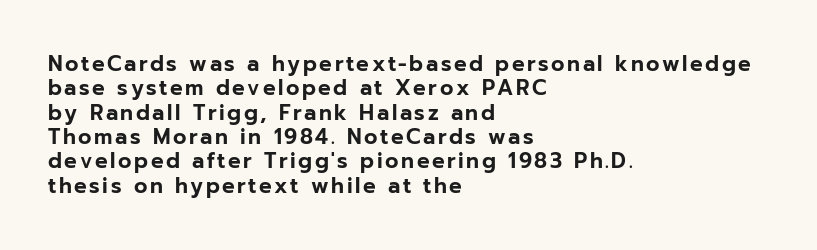
The image shows 21 px text type, upright; set left-aligned, line spacing 1.16x, not underlined.
